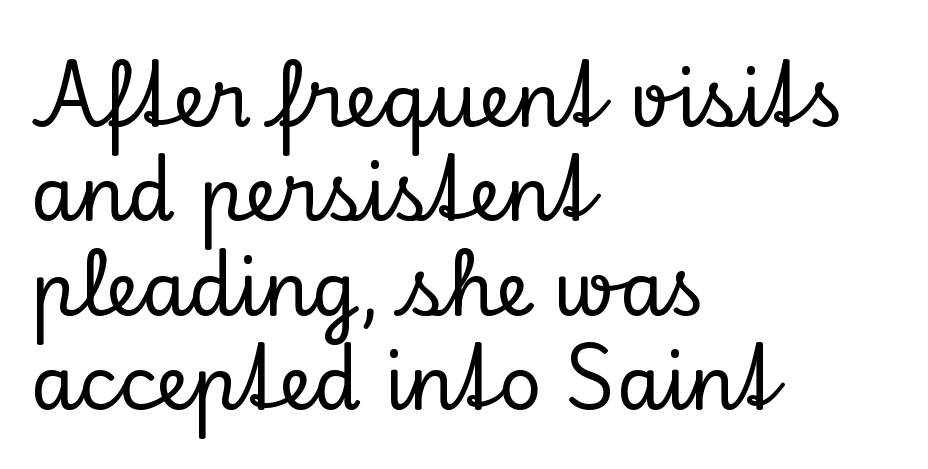
Leading: standard. The zone under the glyphs is completely vacant. Proportional: the letters do not fall into vertical columns. Is the block centered? No — it sits flush against the left margin. Glyph-to-glyph distance matches everyday printed text. If you drew a line through each stem, it would be perfectly vertical.
